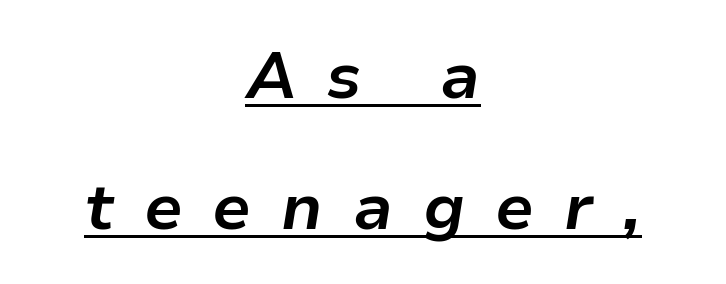
{"italic": "yes", "lean": "right", "slant_degrees": 9, "bold": "yes", "weight": "bold", "width": "normal", "stroke_contrast": "low", "x_height": "medium", "monospaced": "no", "underline": "yes", "align": "center", "line_spacing": "loose", "line_spacing_ratio": 2.01, "letter_spacing": "wide", "letter_spacing_em": 0.46, "glyph_px": 65}
